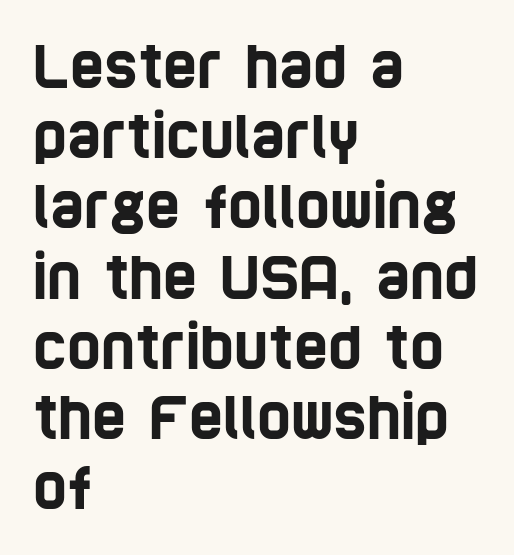
The image shows 58 px condensed sans-serif type; set left-aligned, line spacing 1.21x, normal letter spacing, not underlined; low stroke contrast and a large x-height.
